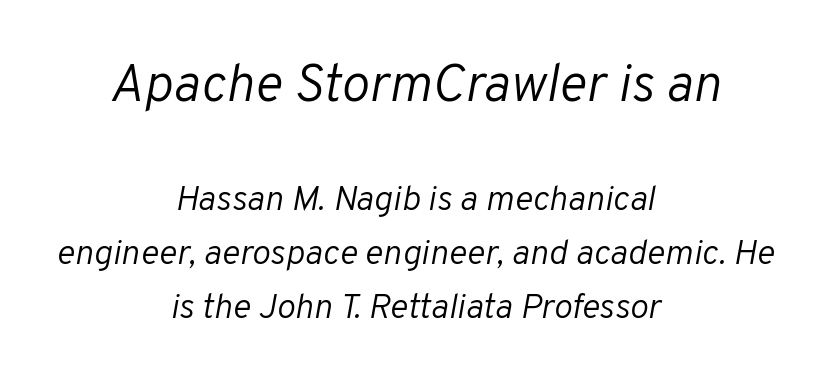
Q: Is the text bold? A: No.
Q: Is the text italic (slanted)? A: Yes, it leans right by about 10 degrees.
Q: Is the text underlined? A: No.
Q: How is the paragraph aligned? A: Centered.
Q: Is the spacing between letters normal or unusually wide? A: Normal.
Q: Is the spacing between lines tight, normal or loose? A: Normal.
Q: Which block of text is set in a larger size, the first (top) or the second (bottom)? A: The first (top) one.
Q: Width (condensed, normal, or wide)? A: Normal.
Q: Stroke contrast? A: Low.
Q: x-height? A: Medium.
Q: Monospaced? A: No.
